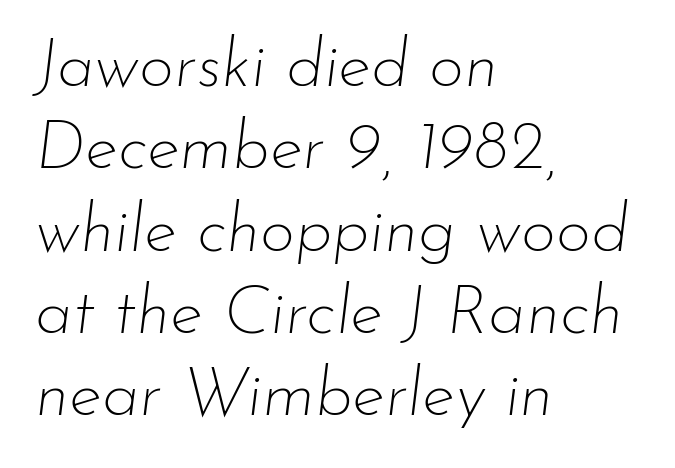
Q: Is the text bold? A: No.
Q: Is the text italic (slanted)? A: Yes, it leans right by about 7 degrees.
Q: Is the text underlined? A: No.
Q: How is the paragraph aligned? A: Left-aligned.
Q: Is the spacing between letters normal or unusually wide? A: Normal.
Q: Width (condensed, normal, or wide)? A: Normal.
Q: Stroke contrast? A: Low.
Q: x-height? A: Small.
Q: Monospaced? A: No.
